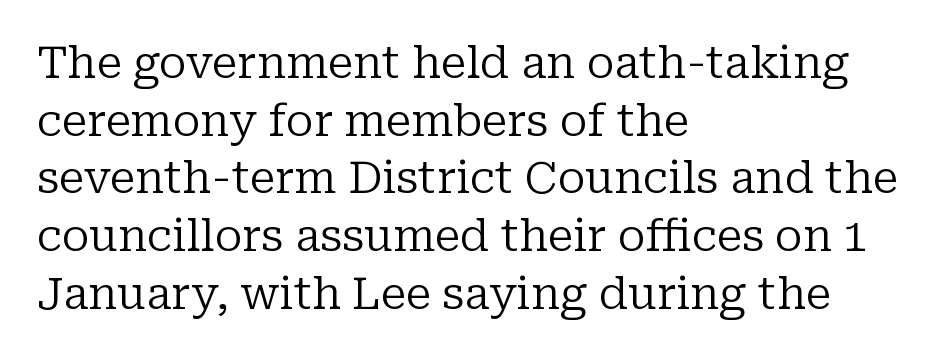
The image shows 44 px regular-weight serif type, upright; set left-aligned, normal line spacing (1.31x), normal letter spacing, not underlined; low stroke contrast and a medium x-height.
